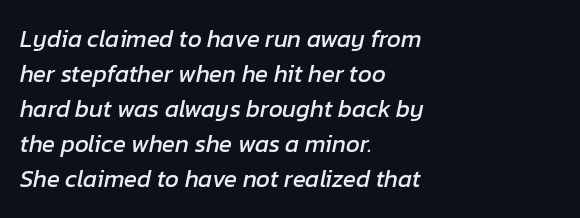
{"italic": "yes", "lean": "right", "slant_degrees": 12, "underline": "no", "align": "left", "line_spacing": "normal", "line_spacing_ratio": 1.46, "letter_spacing": "normal", "letter_spacing_em": 0.0, "glyph_px": 24}
